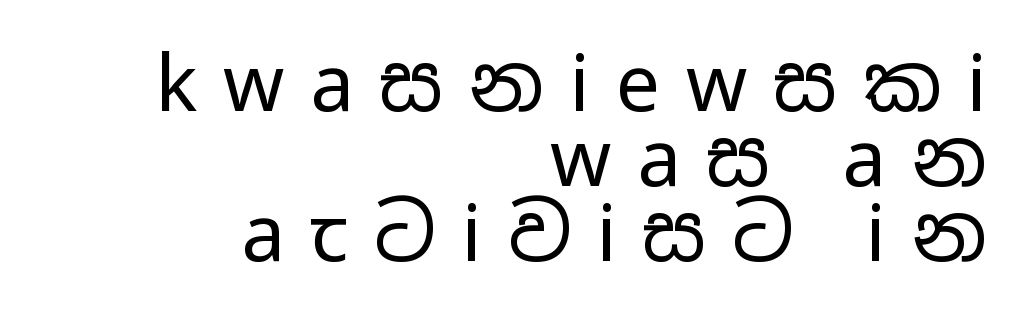
Q: Is the text bold? A: No.
Q: Is the text italic (slanted)? A: No, it is upright.
Q: Is the typeface a serif or a sans-serif typeface? A: Sans-serif.
Q: Is the text underlined? A: No.
Q: How is the paragraph aligned? A: Right-aligned.
Q: Is the spacing between letters normal or unusually wide? A: Unusually wide.
Q: Is the spacing between lines tight, normal or loose? A: Tight.
Q: Width (condensed, normal, or wide)? A: Wide.
Q: Stroke contrast? A: Low.
Q: x-height? A: Medium.
Q: Monospaced? A: No.
